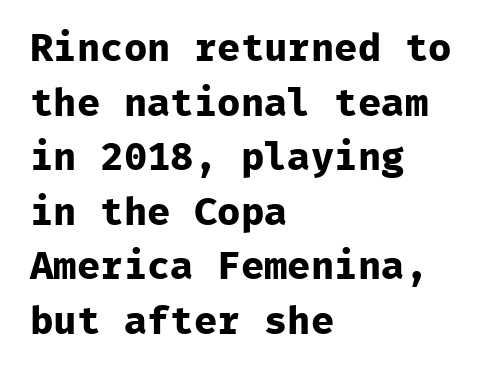
Q: Is the text bold? A: Yes.
Q: Is the text italic (slanted)? A: No, it is upright.
Q: Is the typeface a serif or a sans-serif typeface? A: Sans-serif.
Q: Is the text underlined? A: No.
Q: How is the paragraph aligned? A: Left-aligned.
Q: Is the spacing between letters normal or unusually wide? A: Normal.
Q: Is the spacing between lines tight, normal or loose? A: Normal.
Q: Width (condensed, normal, or wide)? A: Normal.
Q: Stroke contrast? A: Low.
Q: x-height? A: Medium.
Q: Monospaced? A: Yes.
